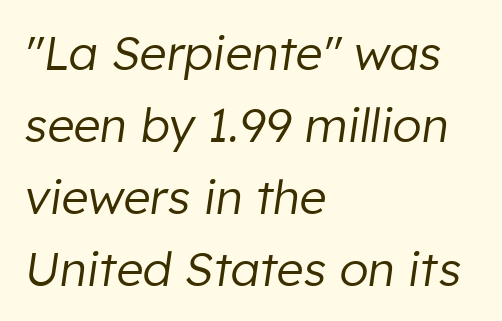
If you drew a line through each stem, it would be angled. The zone under the glyphs is completely vacant. Each letter keeps its own natural width here, so spacing adapts to shape. Vertical stems look standard width or narrower in stroke.
